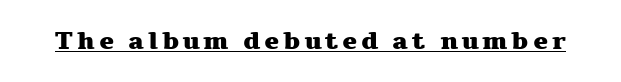
{"italic": "no", "bold": "yes", "underline": "yes", "glyph_px": 25}
